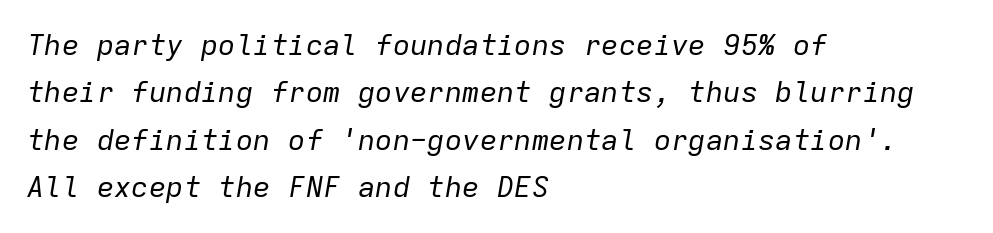
Weight: regular or lighter. The typesetter chose a ragged-right arrangement here. Anything drawn beneath the words? Only blank space. If you drew a line through each stem, it would be angled.
